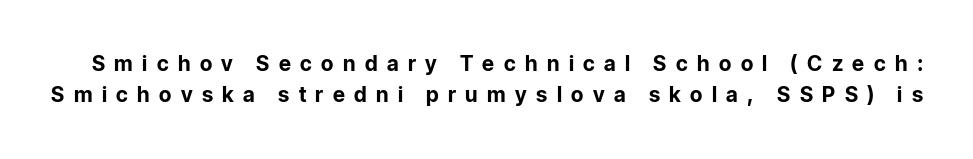
{"italic": "no", "bold": "yes", "underline": "no", "line_spacing": "normal", "line_spacing_ratio": 1.48, "letter_spacing": "wide", "letter_spacing_em": 0.45, "glyph_px": 21}
